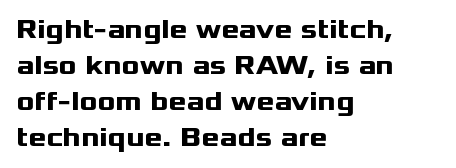
The image shows 27 px bold type, upright; set left-aligned, normal line spacing (1.33x), normal letter spacing, not underlined.
